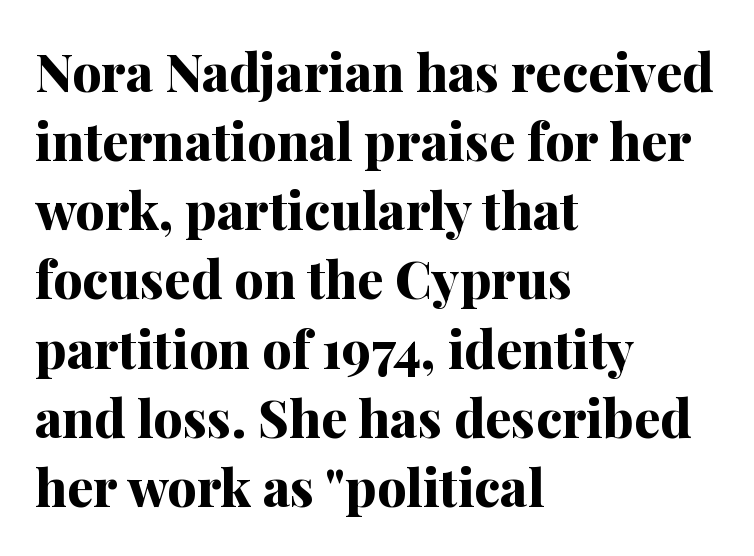
The image shows 52 px bold serif type, upright; set left-aligned, normal line spacing (1.33x), normal letter spacing, not underlined; medium stroke contrast and a medium x-height.
